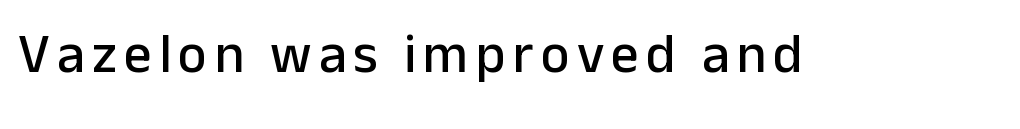
Vertical strokes here are truly vertical. The letters carry no serifs — their stems end cleanly without finishing strokes. No word sits above an underline. Each letter keeps its own natural width here, so spacing adapts to shape.
